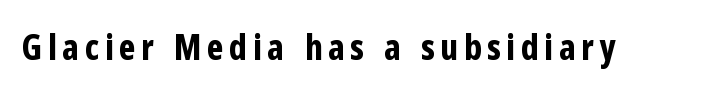
Q: Is the text bold? A: Yes.
Q: Is the text italic (slanted)? A: No, it is upright.
Q: Is the typeface a serif or a sans-serif typeface? A: Sans-serif.
Q: Is the text underlined? A: No.
Q: Width (condensed, normal, or wide)? A: Condensed.
Q: Stroke contrast? A: Low.
Q: x-height? A: Medium.
Q: Monospaced? A: No.
